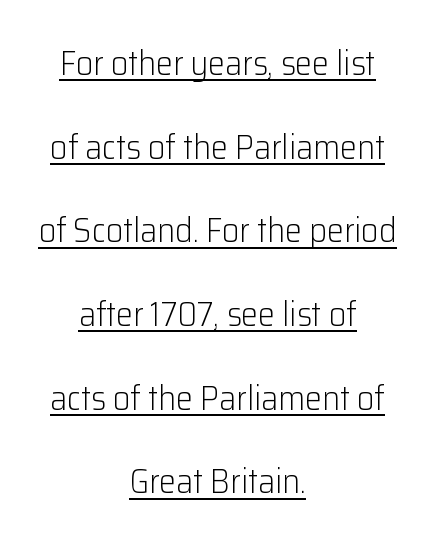
The image shows 34 px light sans-serif type, upright; set centered, loose line spacing (2.46x), normal letter spacing, underlined; low stroke contrast and a medium x-height.
